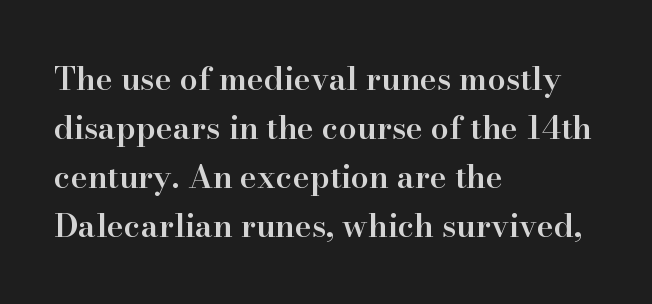
Q: Is the text bold? A: Semi-bold.
Q: Is the text italic (slanted)? A: No, it is upright.
Q: Is the typeface a serif or a sans-serif typeface? A: Serif.
Q: Is the text underlined? A: No.
Q: How is the paragraph aligned? A: Left-aligned.
Q: Is the spacing between letters normal or unusually wide? A: Normal.
Q: Is the spacing between lines tight, normal or loose? A: Normal.
Q: Width (condensed, normal, or wide)? A: Normal.
Q: Stroke contrast? A: High.
Q: x-height? A: Small.
Q: Monospaced? A: No.
